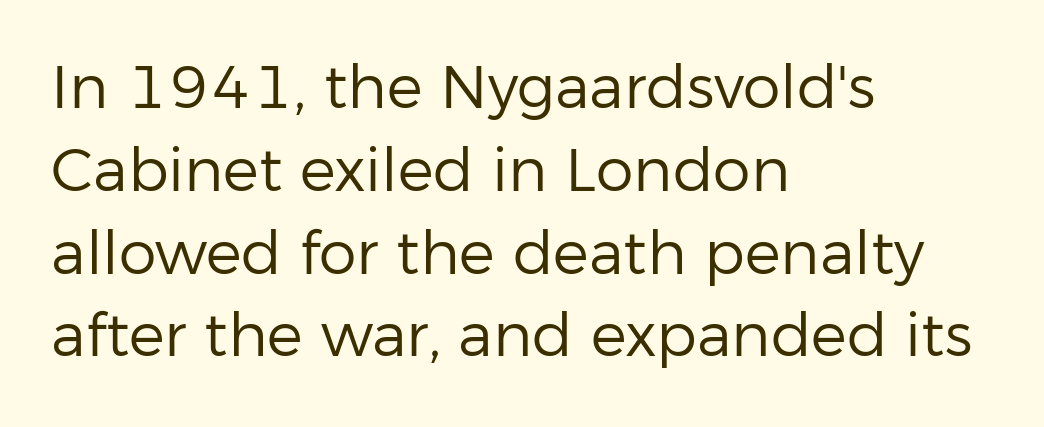
Q: Is the text bold? A: No.
Q: Is the text italic (slanted)? A: No, it is upright.
Q: Is the typeface a serif or a sans-serif typeface? A: Sans-serif.
Q: Is the text underlined? A: No.
Q: How is the paragraph aligned? A: Left-aligned.
Q: Is the spacing between letters normal or unusually wide? A: Normal.
Q: Is the spacing between lines tight, normal or loose? A: Normal.
Q: Width (condensed, normal, or wide)? A: Normal.
Q: Stroke contrast? A: Low.
Q: x-height? A: Medium.
Q: Monospaced? A: No.
